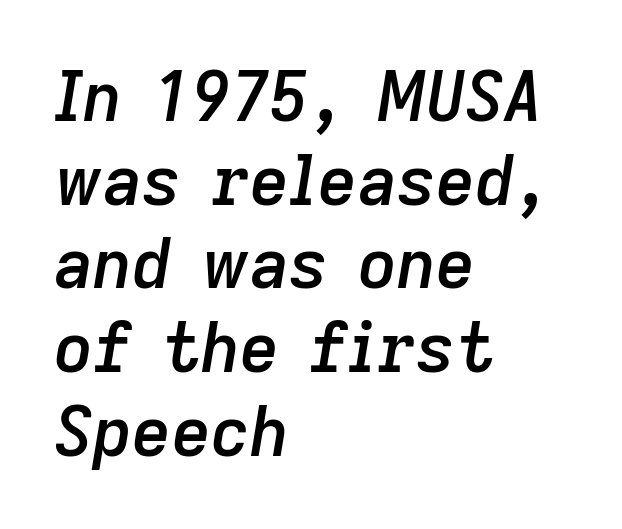
Q: Is the text bold? A: Semi-bold.
Q: Is the text italic (slanted)? A: Yes, it leans right by about 9 degrees.
Q: Is the text underlined? A: No.
Q: How is the paragraph aligned? A: Left-aligned.
Q: Is the spacing between letters normal or unusually wide? A: Normal.
Q: Width (condensed, normal, or wide)? A: Normal.
Q: Stroke contrast? A: Low.
Q: x-height? A: Medium.
Q: Monospaced? A: No.
